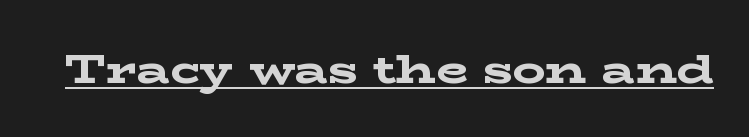
Q: Is the text bold? A: Yes.
Q: Is the text italic (slanted)? A: No, it is upright.
Q: Is the typeface a serif or a sans-serif typeface? A: Serif.
Q: Is the text underlined? A: Yes.
Q: Is the spacing between letters normal or unusually wide? A: Normal.
Q: Width (condensed, normal, or wide)? A: Wide.
Q: Stroke contrast? A: Low.
Q: x-height? A: Medium.
Q: Monospaced? A: No.
